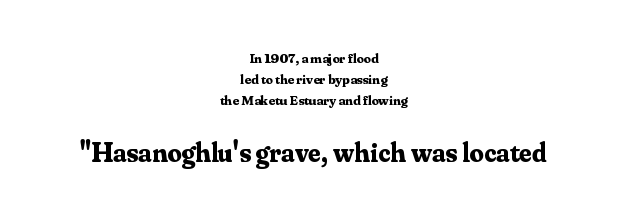
The image shows 28 px bold serif type, upright; set centered, normal line spacing (1.49x), normal letter spacing, not underlined; the second (bottom) block is 2.0x larger; medium stroke contrast and a small x-height.
